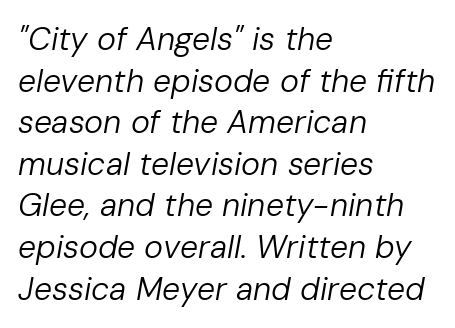
The image shows 32 px regular-weight type, italic (leaning right); set left-aligned, normal line spacing (1.3x), normal letter spacing, not underlined; low stroke contrast and a medium x-height.
